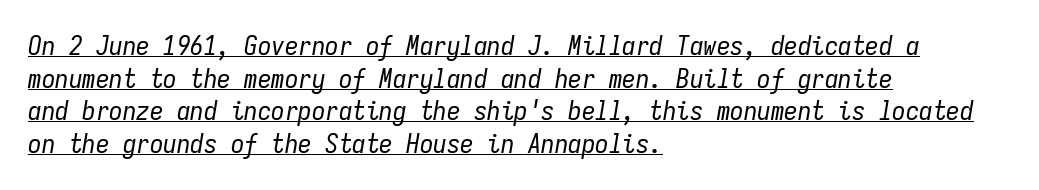
{"italic": "yes", "lean": "right", "slant_degrees": 9, "bold": "no", "underline": "yes", "align": "left", "line_spacing_ratio": 1.21, "letter_spacing": "normal", "letter_spacing_em": 0.0, "glyph_px": 27}
